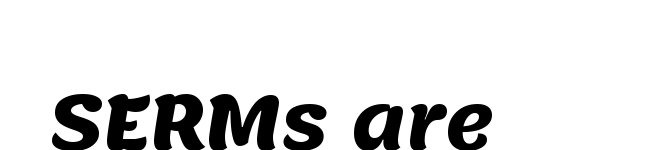
The type family on display is of the sans-serif kind. Caption: standard tracking, unaltered. The glyphs have the mass of a bold cut. Do the characters align in a grid? No, the font is proportional.
